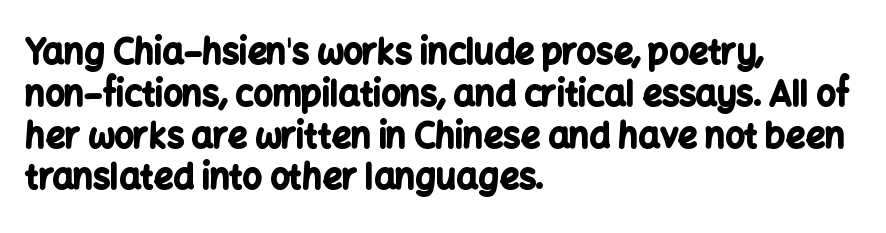
The image shows 34 px bold sans-serif type, upright; set left-aligned, line spacing 1.23x, normal letter spacing, not underlined; low stroke contrast and a medium x-height.
